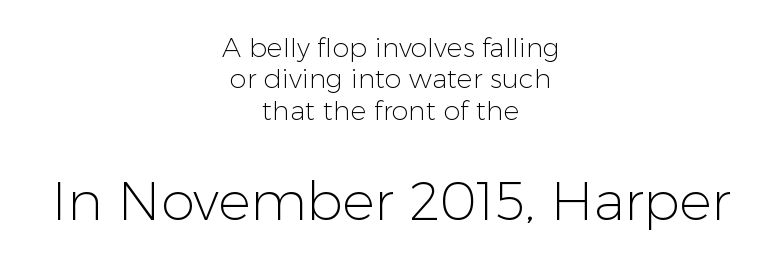
Q: Is the text bold? A: No.
Q: Is the text italic (slanted)? A: No, it is upright.
Q: Is the typeface a serif or a sans-serif typeface? A: Sans-serif.
Q: Is the text underlined? A: No.
Q: How is the paragraph aligned? A: Centered.
Q: Is the spacing between letters normal or unusually wide? A: Normal.
Q: Which block of text is set in a larger size, the first (top) or the second (bottom)? A: The second (bottom) one.
Q: Width (condensed, normal, or wide)? A: Normal.
Q: Stroke contrast? A: Low.
Q: x-height? A: Medium.
Q: Monospaced? A: No.
